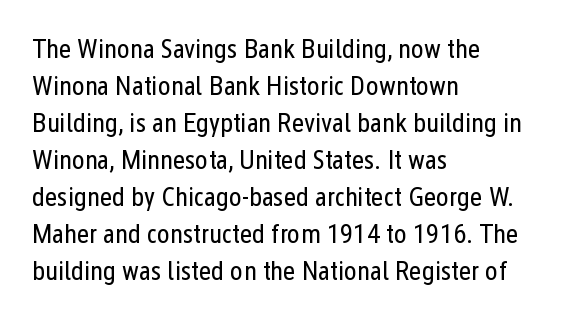
Q: Is the text bold? A: No.
Q: Is the text italic (slanted)? A: No, it is upright.
Q: Is the text underlined? A: No.
Q: How is the paragraph aligned? A: Left-aligned.
Q: Is the spacing between letters normal or unusually wide? A: Normal.
Q: Is the spacing between lines tight, normal or loose? A: Normal.
